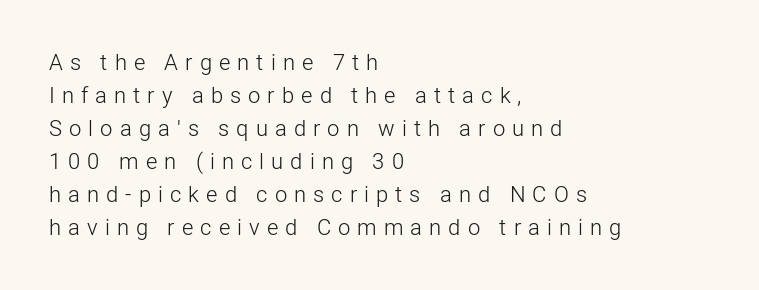
{"italic": "no", "bold": "no", "underline": "no", "align": "left", "line_spacing": "normal", "line_spacing_ratio": 1.5, "letter_spacing": "wide", "letter_spacing_em": 0.32, "glyph_px": 22}
